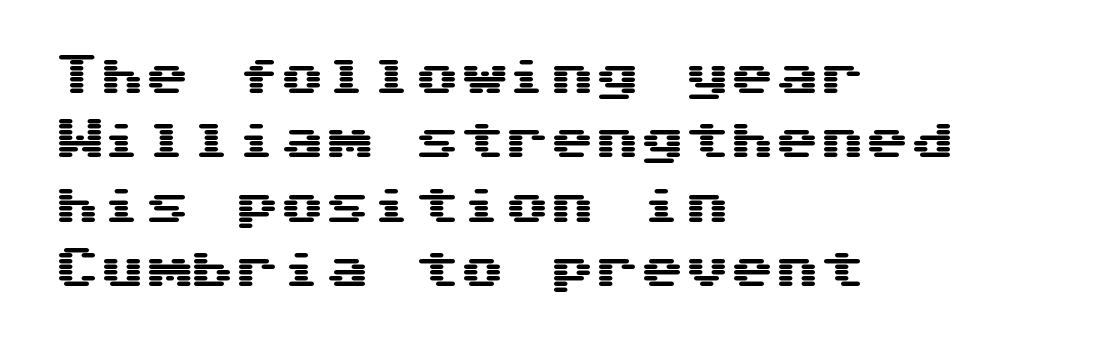
The image shows 45 px wide sans-serif type, upright; set left-aligned, normal line spacing (1.43x), normal letter spacing, not underlined; medium stroke contrast and a medium x-height.
